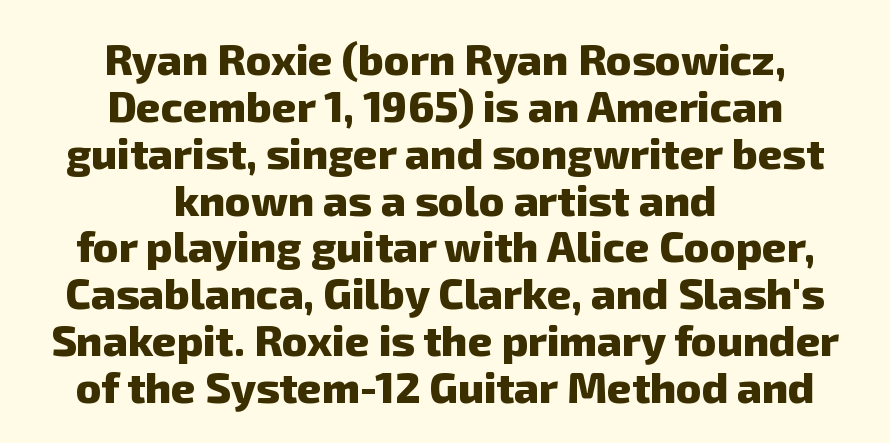
Beneath every word, the page is bare. The face used here is proportionally spaced, like ordinary book or web type. The tracking reads as untouched default to a designer's eye. The type family on display is of the sans-serif kind. These words are printed bold, with thick strokes throughout. A typesetter would call this leading minimal, almost set solid.
